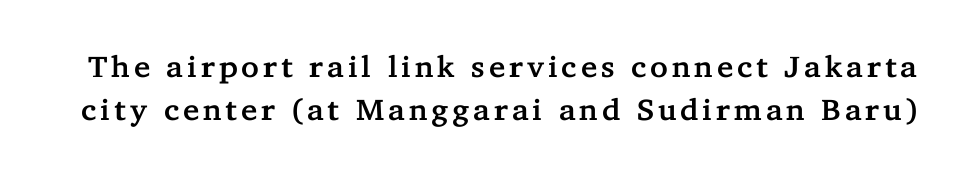
{"serif": "yes", "italic": "no", "width": "normal", "stroke_contrast": "low", "x_height": "medium", "monospaced": "no", "underline": "no", "line_spacing": "normal", "line_spacing_ratio": 1.43, "glyph_px": 30}
